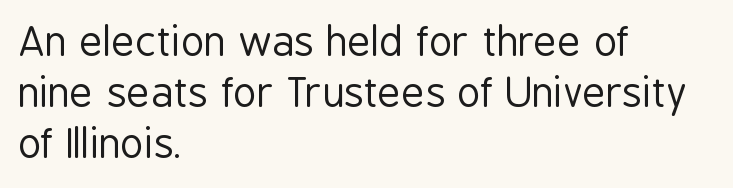
{"serif": "no", "italic": "no", "bold": "no", "weight": "regular", "width": "condensed", "stroke_contrast": "low", "x_height": "medium", "monospaced": "no", "underline": "no", "align": "left", "line_spacing": "normal", "line_spacing_ratio": 1.27, "letter_spacing": "normal", "letter_spacing_em": 0.0, "glyph_px": 40}
